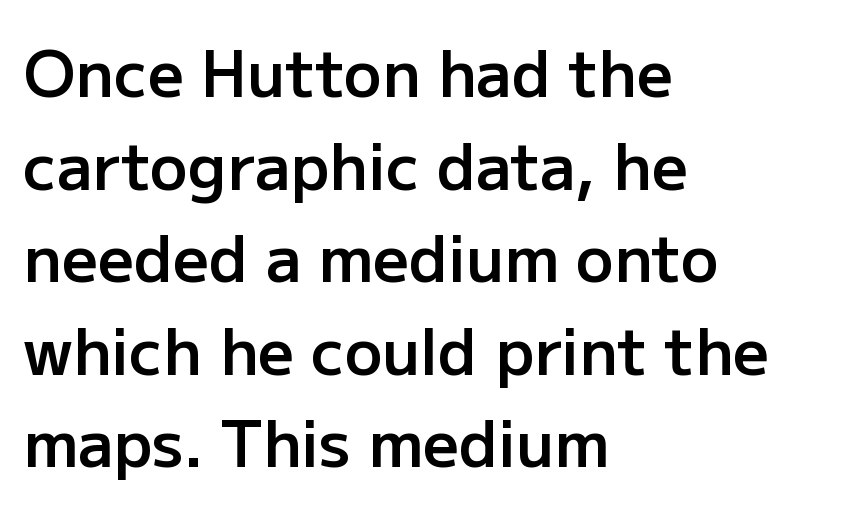
{"serif": "no", "italic": "no", "bold": "semi", "weight": "semibold", "width": "normal", "stroke_contrast": "low", "x_height": "medium", "monospaced": "no", "underline": "no", "align": "left", "line_spacing": "normal", "line_spacing_ratio": 1.47, "letter_spacing": "normal", "letter_spacing_em": 0.0, "glyph_px": 63}
